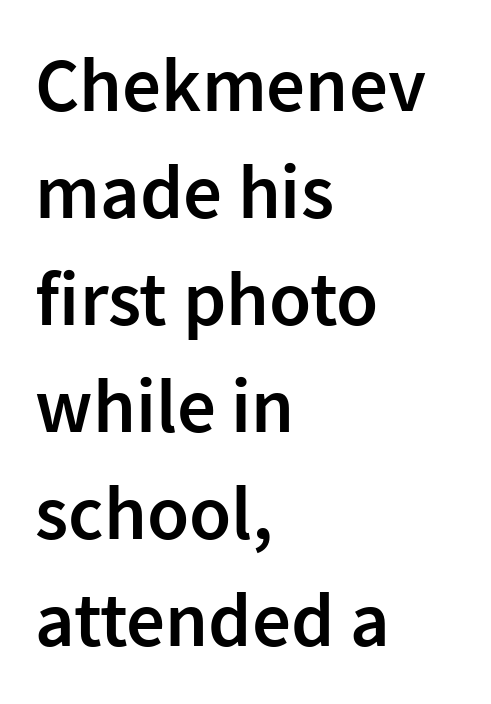
The image shows 77 px semibold sans-serif type, upright; set left-aligned, normal line spacing (1.39x), normal letter spacing, not underlined; low stroke contrast and a medium x-height.
